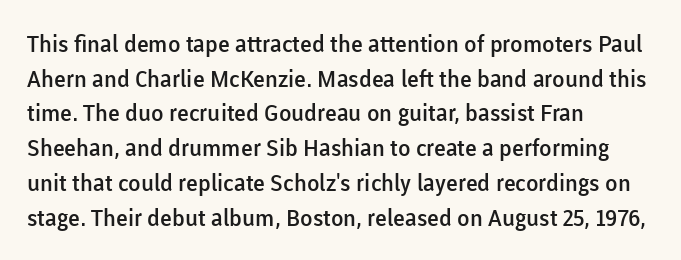
Q: Is the text bold? A: Semi-bold.
Q: Is the text italic (slanted)? A: No, it is upright.
Q: Is the text underlined? A: No.
Q: How is the paragraph aligned? A: Left-aligned.
Q: Is the spacing between letters normal or unusually wide? A: Normal.
Q: Is the spacing between lines tight, normal or loose? A: Normal.
